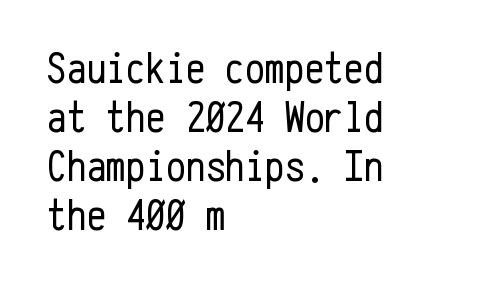
The image shows 44 px regular-weight, condensed sans-serif type, upright, monospaced; set left-aligned, tight line spacing (1.11x), normal letter spacing, not underlined; low stroke contrast and a medium x-height.
